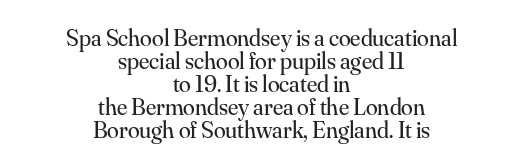
{"italic": "no", "bold": "no", "underline": "no", "align": "center", "line_spacing": "tight", "line_spacing_ratio": 0.96, "letter_spacing": "normal", "letter_spacing_em": 0.0, "glyph_px": 24}
